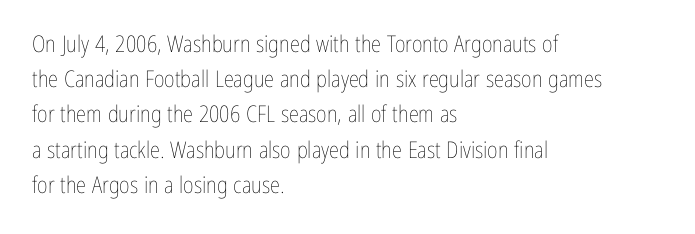
{"italic": "no", "bold": "no", "underline": "no", "align": "left", "line_spacing": "normal", "line_spacing_ratio": 1.53, "letter_spacing": "normal", "letter_spacing_em": 0.0, "glyph_px": 23}
